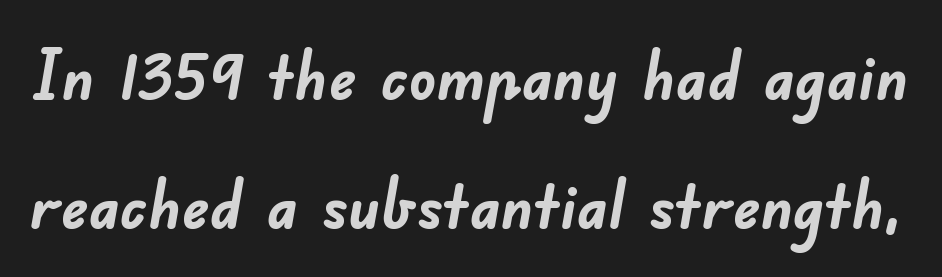
{"serif": "no", "bold": "yes", "weight": "semibold", "width": "normal", "stroke_contrast": "low", "x_height": "small", "monospaced": "no", "underline": "no", "line_spacing": "loose", "line_spacing_ratio": 1.9, "letter_spacing": "normal", "letter_spacing_em": 0.0, "glyph_px": 68}
